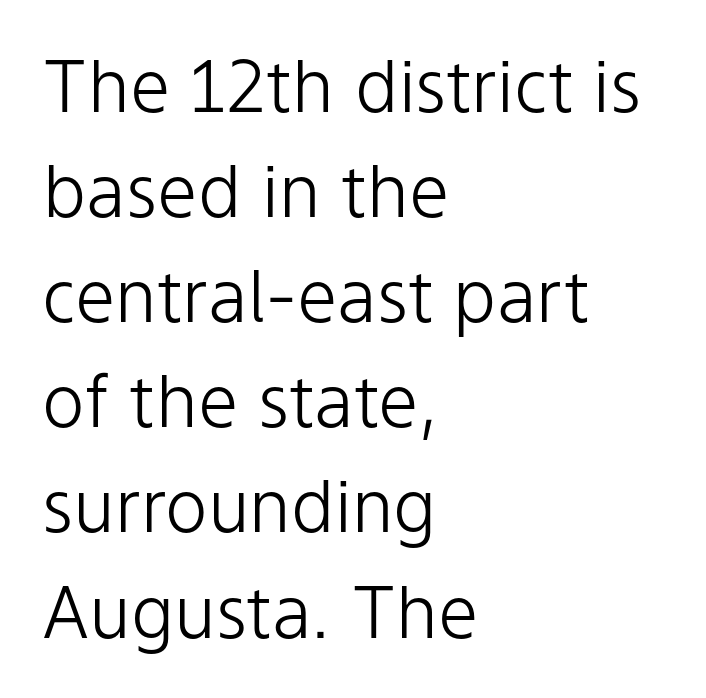
The image shows 72 px light sans-serif type, upright; set left-aligned, normal line spacing (1.46x), normal letter spacing, not underlined; low stroke contrast and a medium x-height.
